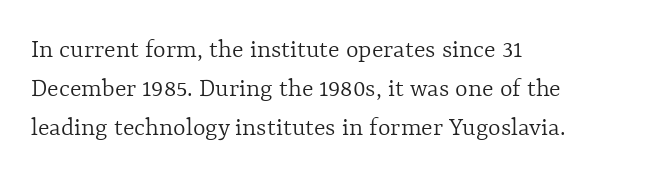
Q: Is the text bold? A: No.
Q: Is the text italic (slanted)? A: No, it is upright.
Q: Is the text underlined? A: No.
Q: How is the paragraph aligned? A: Left-aligned.
Q: Is the spacing between letters normal or unusually wide? A: Normal.
Q: Is the spacing between lines tight, normal or loose? A: Normal.
